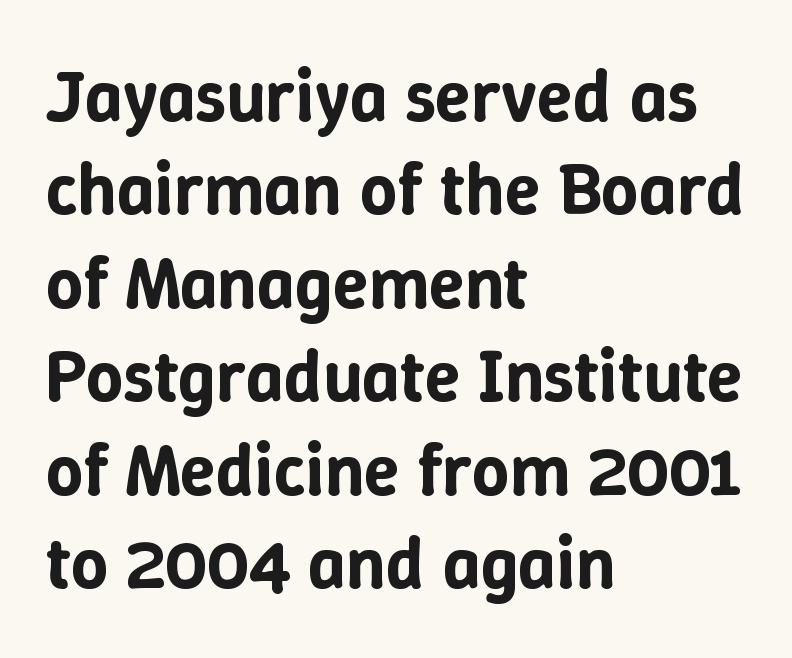
Descender tails drop into unmarked territory. The specimen reads as upright at a glance. Each new line begins a customary step beneath the previous one. Note the varied advance widths — an 'i' is clearly narrower than an 'm'.
